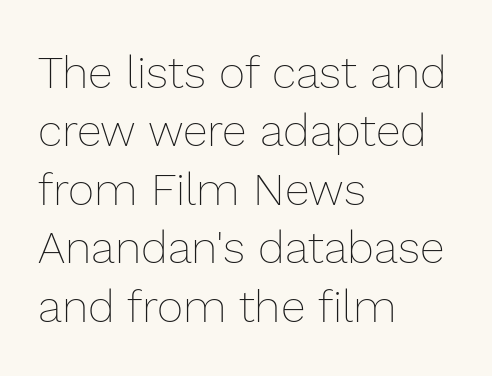
The image shows 45 px thin type, upright; set left-aligned, normal line spacing (1.3x), normal letter spacing, not underlined; a medium x-height.
